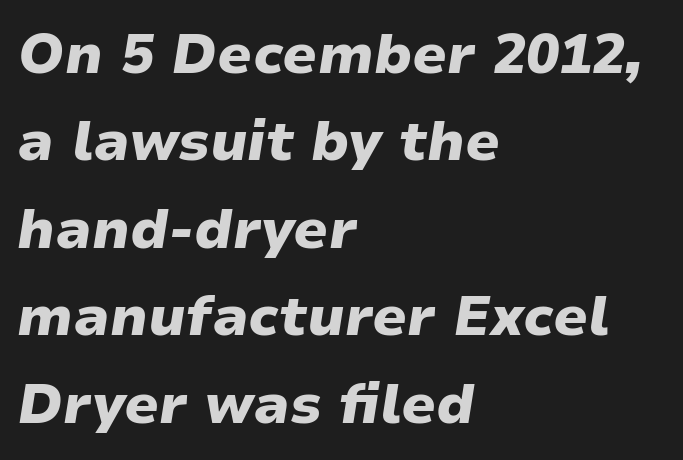
Each glyph is drawn with heavy, bold strokes. The line-height multiplier appears to be the usual default. There's an unmistakable incline to the writing here. Line starts are locked; line ends wander.
